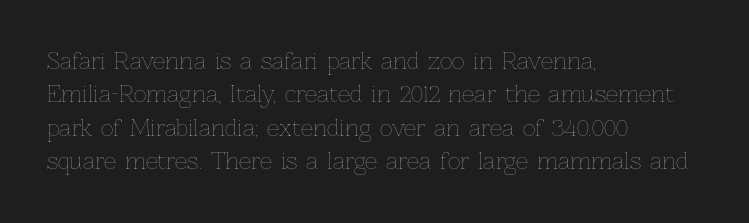
Q: Is the text bold? A: No.
Q: Is the text italic (slanted)? A: No, it is upright.
Q: Is the text underlined? A: No.
Q: How is the paragraph aligned? A: Left-aligned.
Q: Is the spacing between letters normal or unusually wide? A: Normal.
Q: Is the spacing between lines tight, normal or loose? A: Normal.
